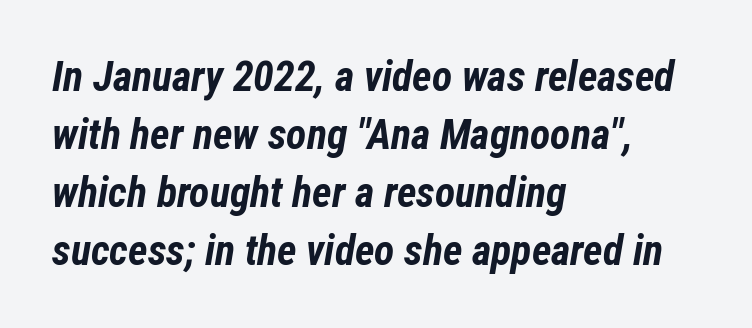
Q: Is the text bold? A: Yes.
Q: Is the text italic (slanted)? A: Yes, it leans right by about 12 degrees.
Q: Is the text underlined? A: No.
Q: How is the paragraph aligned? A: Left-aligned.
Q: Is the spacing between letters normal or unusually wide? A: Normal.
Q: Is the spacing between lines tight, normal or loose? A: Normal.
Q: Width (condensed, normal, or wide)? A: Condensed.
Q: Stroke contrast? A: Low.
Q: x-height? A: Medium.
Q: Monospaced? A: No.
